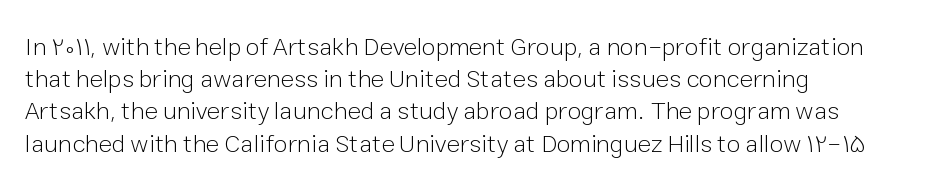
Q: Is the text bold? A: No.
Q: Is the text italic (slanted)? A: No, it is upright.
Q: Is the text underlined? A: No.
Q: How is the paragraph aligned? A: Left-aligned.
Q: Is the spacing between letters normal or unusually wide? A: Normal.
Q: Is the spacing between lines tight, normal or loose? A: Normal.
